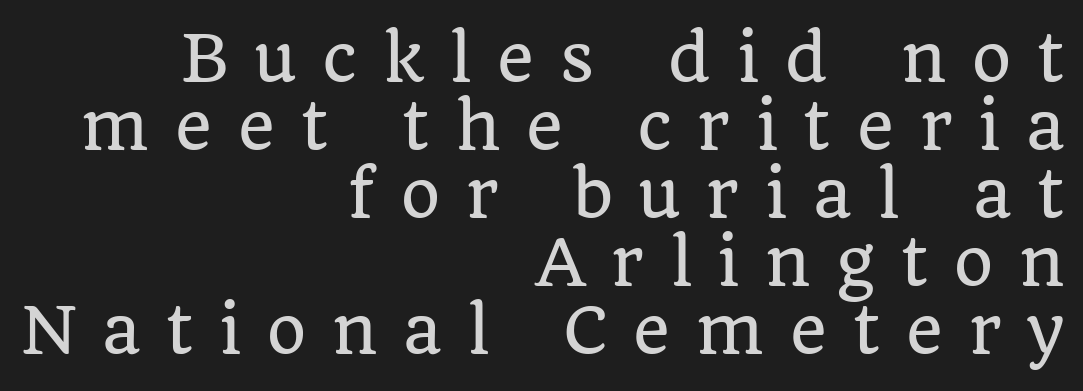
{"serif": "yes", "italic": "no", "width": "normal", "stroke_contrast": "low", "x_height": "large", "monospaced": "no", "underline": "no", "align": "right", "line_spacing": "tight", "line_spacing_ratio": 1.08, "letter_spacing": "wide", "letter_spacing_em": 0.41, "glyph_px": 63}
